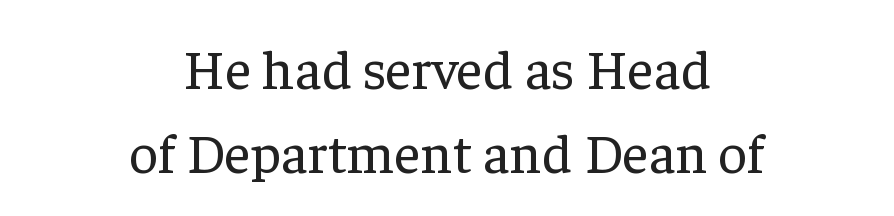
Q: Is the text bold? A: No.
Q: Is the text italic (slanted)? A: No, it is upright.
Q: Is the typeface a serif or a sans-serif typeface? A: Serif.
Q: Is the text underlined? A: No.
Q: How is the paragraph aligned? A: Centered.
Q: Is the spacing between letters normal or unusually wide? A: Normal.
Q: Is the spacing between lines tight, normal or loose? A: Normal.
Q: Width (condensed, normal, or wide)? A: Normal.
Q: Stroke contrast? A: Low.
Q: x-height? A: Medium.
Q: Monospaced? A: No.
